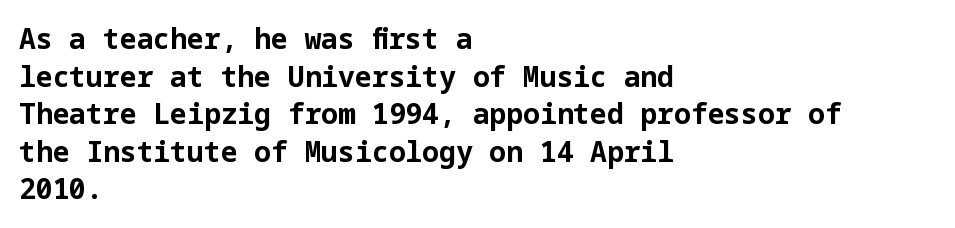
Type without underlining. Does the type have serifs? No, each stem ends abruptly. Rows of type keep a routine distance in the vertical direction. This sample uses an upright cut, with every glyph sitting square on the baseline. What weight is shown? A full bold with thick strokes. This sample is left-justified, so line endings fall wherever the words run out.
